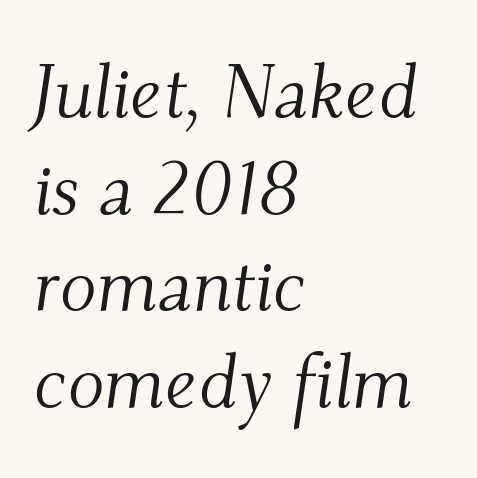
Leftover space on each line is placed entirely after the last word. Here the designer chose a conventional face with non-uniform glyph widths. Glance below the letters and you will spot only blank space. An italicized treatment has been applied to the whole sample.
